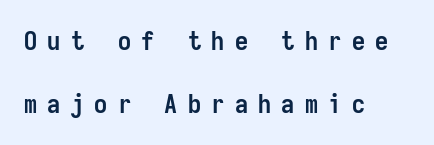
{"italic": "no", "bold": "yes", "underline": "no", "align": "left", "line_spacing": "loose", "line_spacing_ratio": 2.42, "letter_spacing": "wide", "letter_spacing_em": 0.4, "glyph_px": 26}
